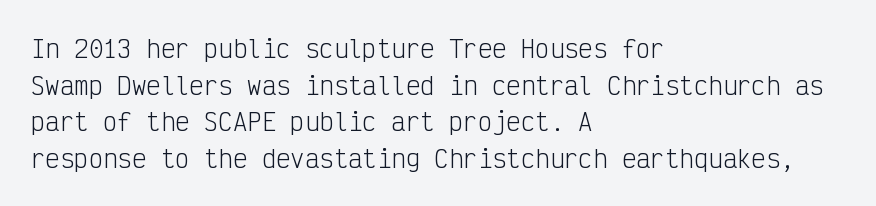
Standard letterfit; no display-style spreading of the glyphs. No chunkiness to these letters — they're not bold. This is roman type, the default non-slanted kind. Does the copy run flush right? No — it runs flush left.
